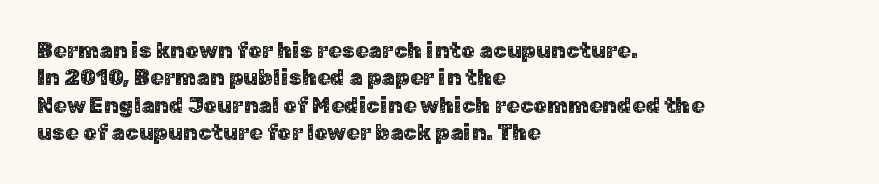
Q: Is the text italic (slanted)? A: No, it is upright.
Q: Is the text underlined? A: No.
Q: How is the paragraph aligned? A: Left-aligned.
Q: Is the spacing between letters normal or unusually wide? A: Normal.
Q: Is the spacing between lines tight, normal or loose? A: Normal.
